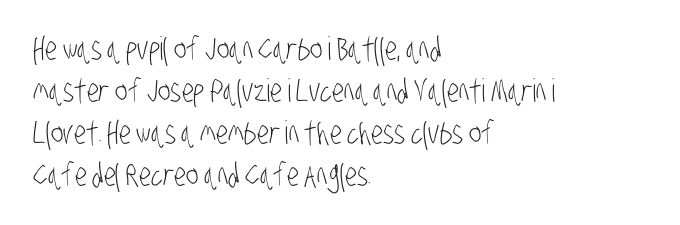
Each word holds together tightly as a unit, with standard inter-letter gaps. The rendering shows plain stroke endings on the letterforms — a sans-serif design. Plain, unruled lines of type. The rag falls on the right side of this text block.
